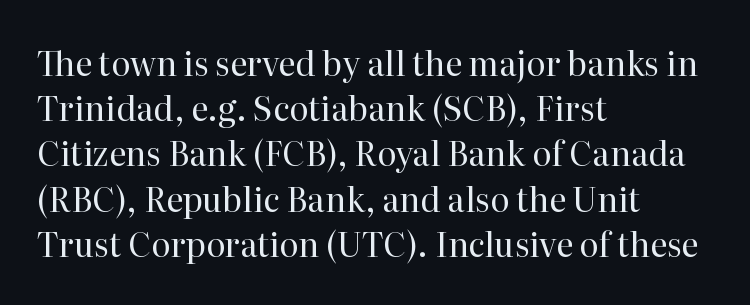
All the whitespace from short lines collects on the right. You can tell it's not italic because the verticals are truly vertical. Yep, those are serifs on the letters. Underlining? Definitely not there. No letter is thick-stroked: the sample isn't bold. The rendering uses natural spacing where letterforms have individual widths.
